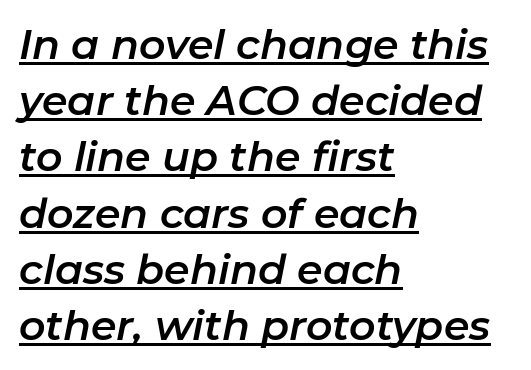
Q: Is the text italic (slanted)? A: Yes, it leans right by about 11 degrees.
Q: Is the text underlined? A: Yes.
Q: How is the paragraph aligned? A: Left-aligned.
Q: Is the spacing between letters normal or unusually wide? A: Normal.
Q: Is the spacing between lines tight, normal or loose? A: Normal.
Q: Width (condensed, normal, or wide)? A: Normal.
Q: Stroke contrast? A: Low.
Q: x-height? A: Medium.
Q: Monospaced? A: No.
